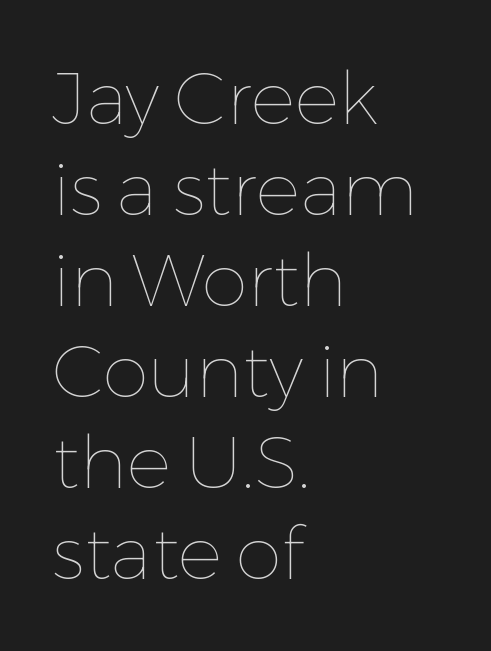
The image shows 74 px thin type, upright; set left-aligned, line spacing 1.23x, normal letter spacing, not underlined; low stroke contrast and a medium x-height.
